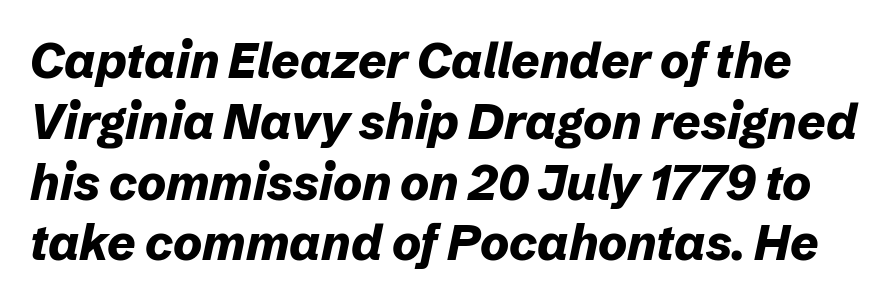
Look at the stroke-to-counter ratio: heavy, a bold. Style check: oblique. Letters rest on an invisible, unmarked baseline. Each letter keeps its own natural width here, so spacing adapts to shape. Here the glyphs are tracked normally, forming tight word shapes.
